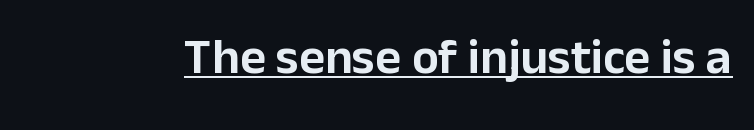
The image shows 50 px sans-serif type, upright; set normal letter spacing, underlined; low stroke contrast and a medium x-height.
